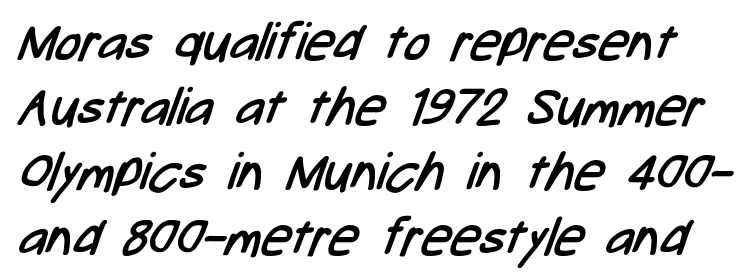
Underlining? Definitely not there. In terms of letterform style, serifs are entirely absent. A light-to-regular cut is what we see here. Think of a printed novel: that variable character pitch is what you see here. How would I describe the line gaps? Plain and ordinary. These lines keep a tight, regular rhythm from letter to letter.
